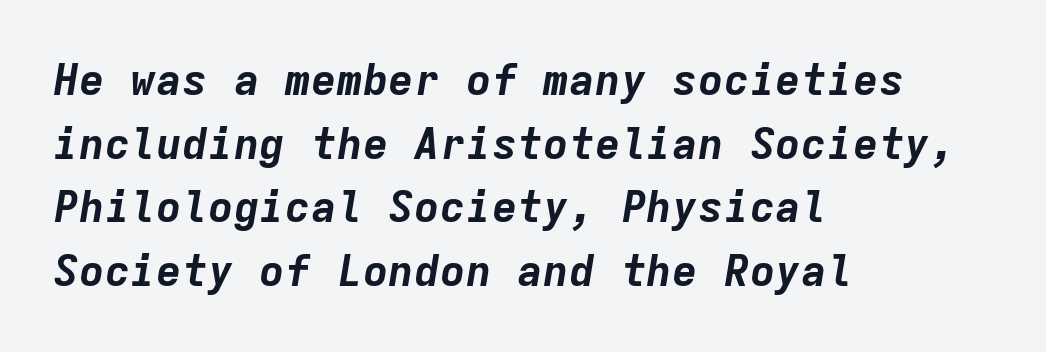
{"italic": "yes", "lean": "right", "slant_degrees": 9, "bold": "yes", "weight": "bold", "width": "normal", "stroke_contrast": "low", "x_height": "medium", "monospaced": "yes", "underline": "no", "align": "left", "line_spacing": "normal", "line_spacing_ratio": 1.48, "letter_spacing": "normal", "letter_spacing_em": 0.0, "glyph_px": 43}
